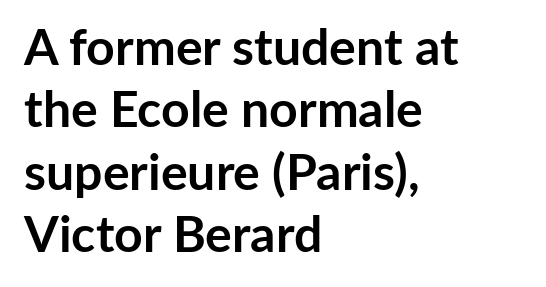
The area under the type is left untouched. Vertical strokes here are truly vertical. The tracking reads as untouched default to a designer's eye. Typeset ragged right — the left edge is the straight one. Weight check: bold — yes, fully. You can tell from the bare stems that sans-serif type was used.
